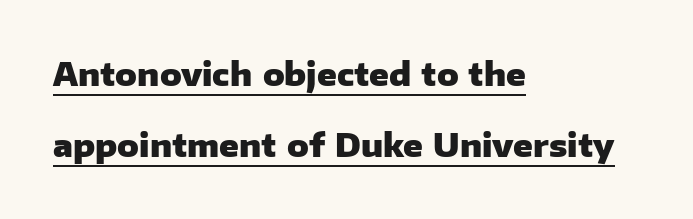
Q: Is the text bold? A: Yes.
Q: Is the text italic (slanted)? A: No, it is upright.
Q: Is the typeface a serif or a sans-serif typeface? A: Sans-serif.
Q: Is the text underlined? A: Yes.
Q: How is the paragraph aligned? A: Left-aligned.
Q: Is the spacing between letters normal or unusually wide? A: Normal.
Q: Is the spacing between lines tight, normal or loose? A: Loose.
Q: Width (condensed, normal, or wide)? A: Normal.
Q: Stroke contrast? A: Low.
Q: x-height? A: Medium.
Q: Monospaced? A: No.
